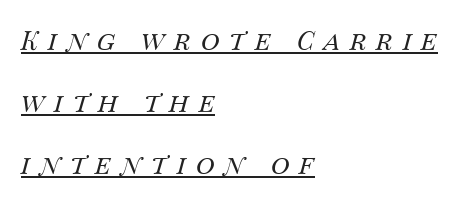
Q: Is the text bold? A: No.
Q: Is the text italic (slanted)? A: Yes, it leans right by about 14 degrees.
Q: Is the text underlined? A: Yes.
Q: How is the paragraph aligned? A: Left-aligned.
Q: Is the spacing between letters normal or unusually wide? A: Unusually wide.
Q: Is the spacing between lines tight, normal or loose? A: Loose.
